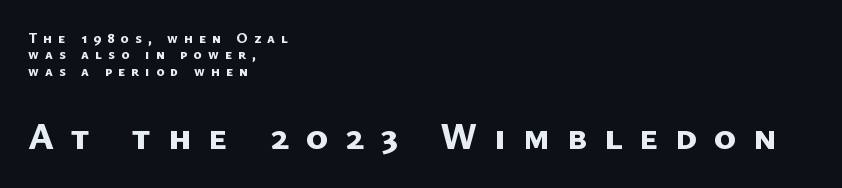
The image shows 38 px bold sans-serif type; set left-aligned, line spacing 1.17x, unusually wide letter spacing (+0.44 em), not underlined; the second (bottom) block is 2.71x larger; low stroke contrast and a medium x-height.
